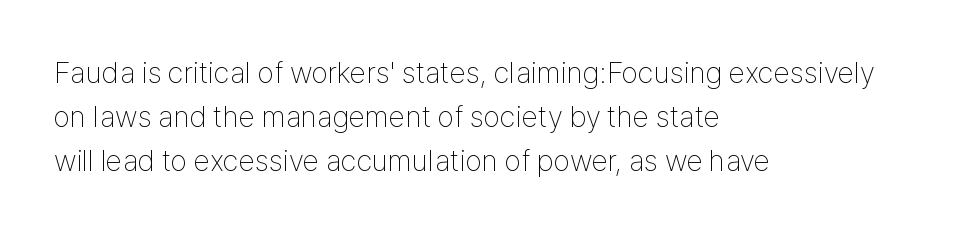
{"serif": "no", "italic": "no", "bold": "no", "weight": "thin", "width": "condensed", "stroke_contrast": "low", "x_height": "medium", "monospaced": "no", "underline": "no", "align": "left", "line_spacing": "normal", "line_spacing_ratio": 1.47, "letter_spacing": "normal", "letter_spacing_em": 0.0, "glyph_px": 30}
